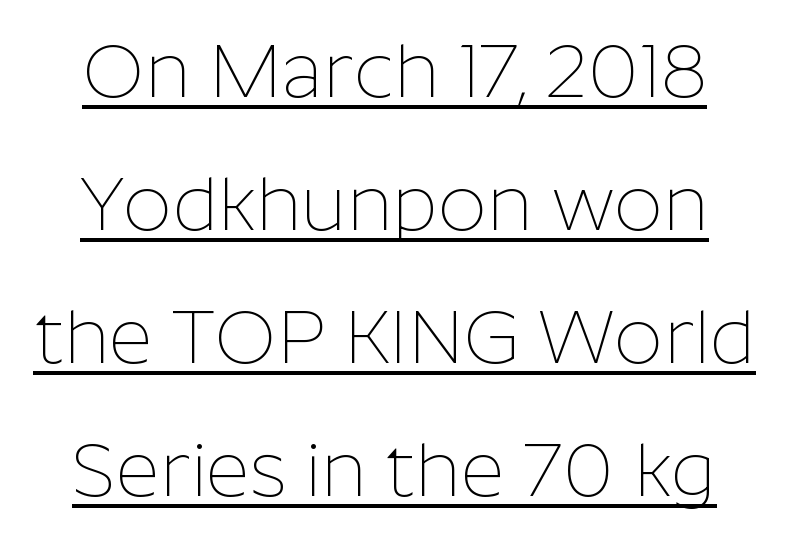
Q: Is the text bold? A: No.
Q: Is the text italic (slanted)? A: No, it is upright.
Q: Is the typeface a serif or a sans-serif typeface? A: Sans-serif.
Q: Is the text underlined? A: Yes.
Q: Is the spacing between letters normal or unusually wide? A: Normal.
Q: Width (condensed, normal, or wide)? A: Normal.
Q: Stroke contrast? A: Low.
Q: x-height? A: Medium.
Q: Monospaced? A: No.
